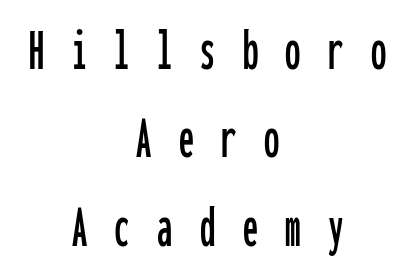
The image shows 61 px condensed sans-serif type, upright, monospaced; set centered, normal line spacing (1.45x), unusually wide letter spacing (+0.45 em), not underlined; low stroke contrast and a medium x-height.
